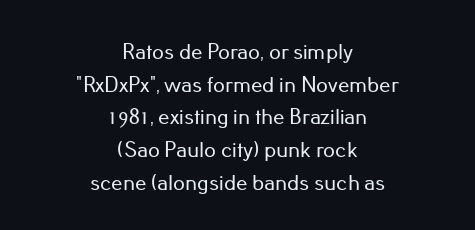
The image shows 23 px text type, upright; set centered, normal line spacing (1.42x), normal letter spacing, not underlined.
